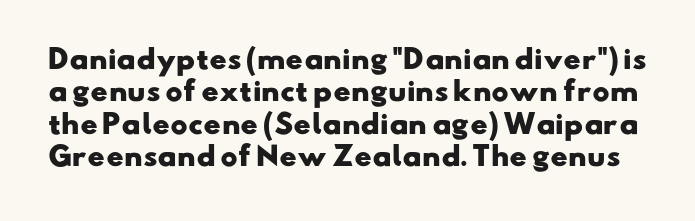
Q: Is the text bold? A: Yes.
Q: Is the text underlined? A: No.
Q: Is the spacing between letters normal or unusually wide? A: Normal.
Q: Is the spacing between lines tight, normal or loose? A: Normal.
